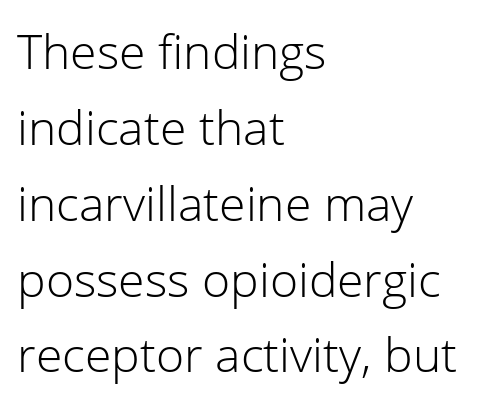
Line spacing here is normal. A clean baseline with only descenders dipping below it. The letters advance in unequal steps, a hallmark of proportional type. Spacing between characters is what you'd get straight out of the box. All the whitespace from short lines collects on the right.
